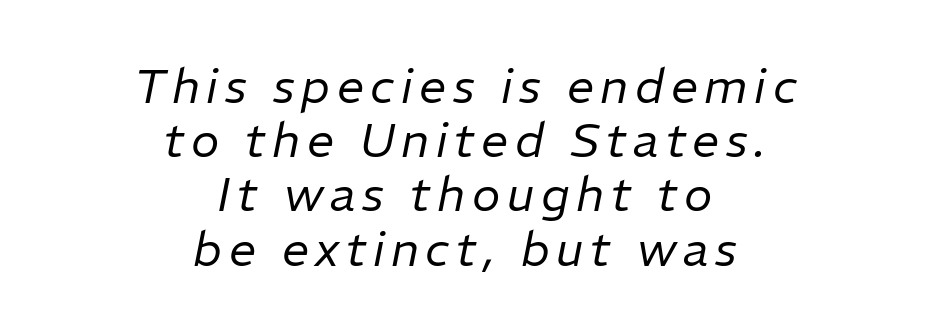
{"italic": "yes", "lean": "right", "slant_degrees": 11, "bold": "no", "weight": "regular", "width": "normal", "stroke_contrast": "low", "x_height": "medium", "monospaced": "no", "underline": "no", "align": "center", "line_spacing": "tight", "line_spacing_ratio": 1.13, "glyph_px": 48}
